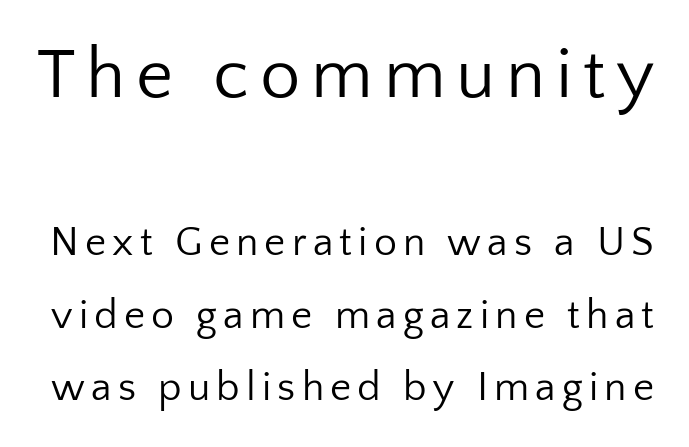
The image shows 72 px regular-weight sans-serif type, upright; set line spacing 1.77x, not underlined; the first (top) block is 1.76x larger; low stroke contrast and a medium x-height.
